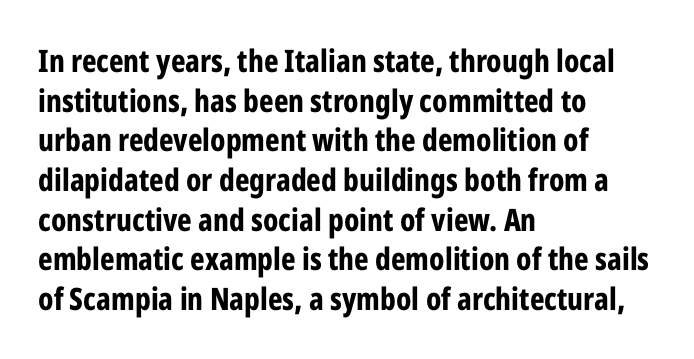
Q: Is the text bold? A: Yes.
Q: Is the text italic (slanted)? A: No, it is upright.
Q: Is the typeface a serif or a sans-serif typeface? A: Sans-serif.
Q: Is the text underlined? A: No.
Q: How is the paragraph aligned? A: Left-aligned.
Q: Is the spacing between letters normal or unusually wide? A: Normal.
Q: Is the spacing between lines tight, normal or loose? A: Normal.
Q: Width (condensed, normal, or wide)? A: Condensed.
Q: Stroke contrast? A: Low.
Q: x-height? A: Medium.
Q: Monospaced? A: No.
